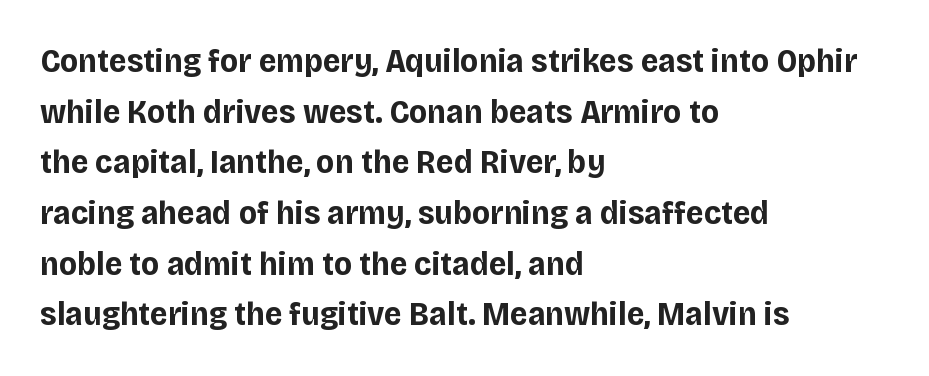
The image shows 34 px bold sans-serif type, upright; set left-aligned, normal line spacing (1.49x), normal letter spacing, not underlined; low stroke contrast and a large x-height.
